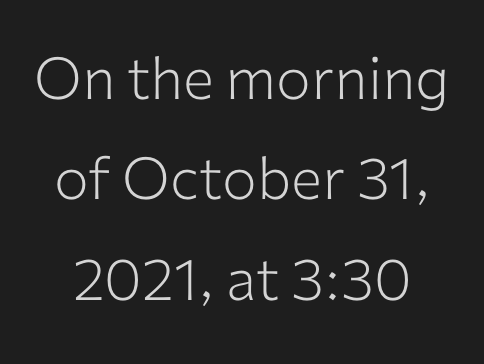
{"serif": "no", "italic": "no", "bold": "no", "weight": "light", "width": "normal", "stroke_contrast": "low", "x_height": "medium", "monospaced": "no", "underline": "no", "line_spacing_ratio": 1.73, "letter_spacing": "normal", "letter_spacing_em": 0.0, "glyph_px": 58}
